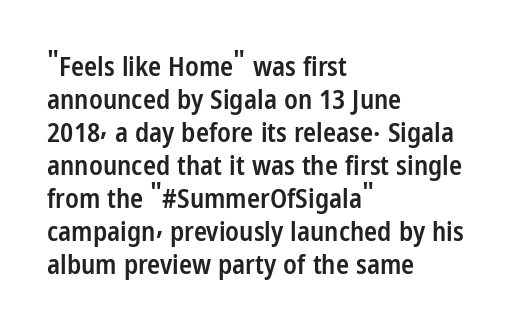
Q: Is the text bold? A: Semi-bold.
Q: Is the text italic (slanted)? A: No, it is upright.
Q: Is the text underlined? A: No.
Q: How is the paragraph aligned? A: Left-aligned.
Q: Is the spacing between letters normal or unusually wide? A: Normal.
